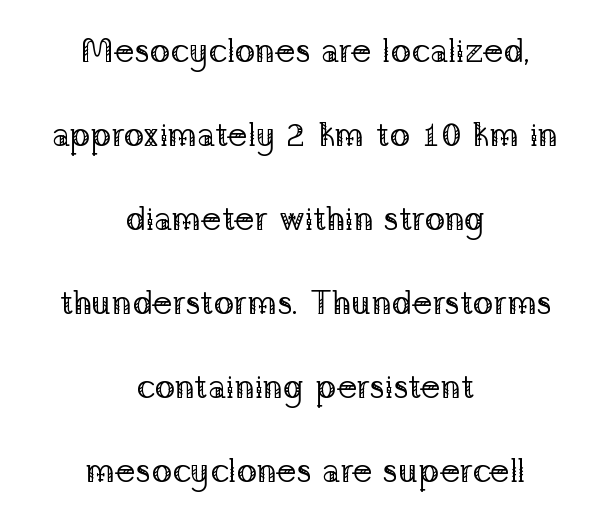
{"serif": "yes", "italic": "no", "bold": "no", "weight": "regular", "width": "normal", "stroke_contrast": "low", "x_height": "medium", "monospaced": "no", "underline": "no", "align": "center", "line_spacing": "loose", "line_spacing_ratio": 2.47, "letter_spacing": "normal", "letter_spacing_em": 0.0, "glyph_px": 34}
